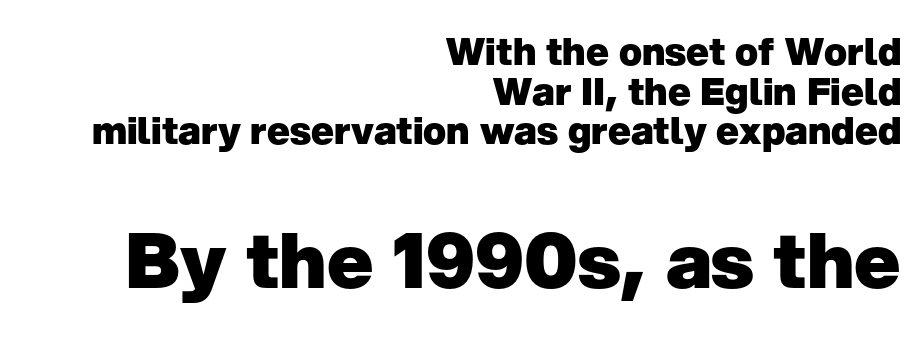
The image shows 77 px heavy sans-serif type, upright; set right-aligned, tight line spacing (1.04x), normal letter spacing, not underlined; the second (bottom) block is 2.03x larger; low stroke contrast and a medium x-height.
